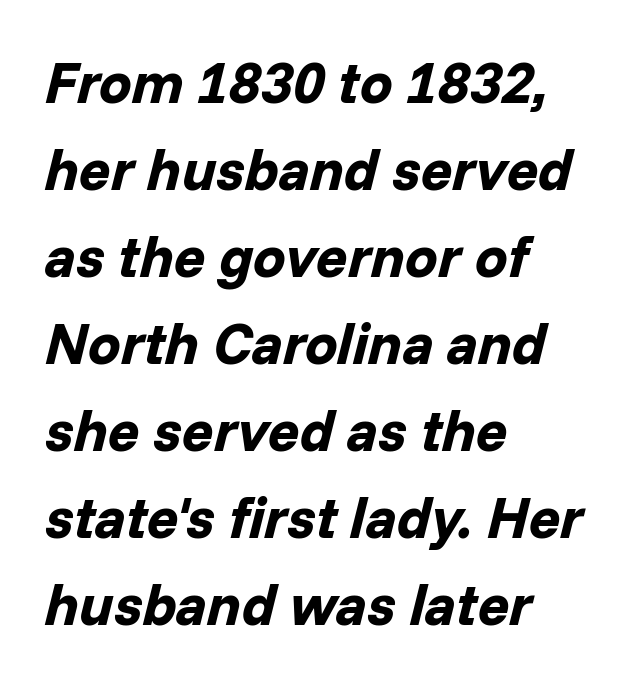
{"italic": "yes", "lean": "right", "slant_degrees": 14, "bold": "yes", "weight": "bold", "width": "normal", "stroke_contrast": "low", "x_height": "medium", "monospaced": "no", "underline": "no", "align": "left", "line_spacing": "normal", "line_spacing_ratio": 1.5, "letter_spacing": "normal", "letter_spacing_em": 0.0, "glyph_px": 58}
